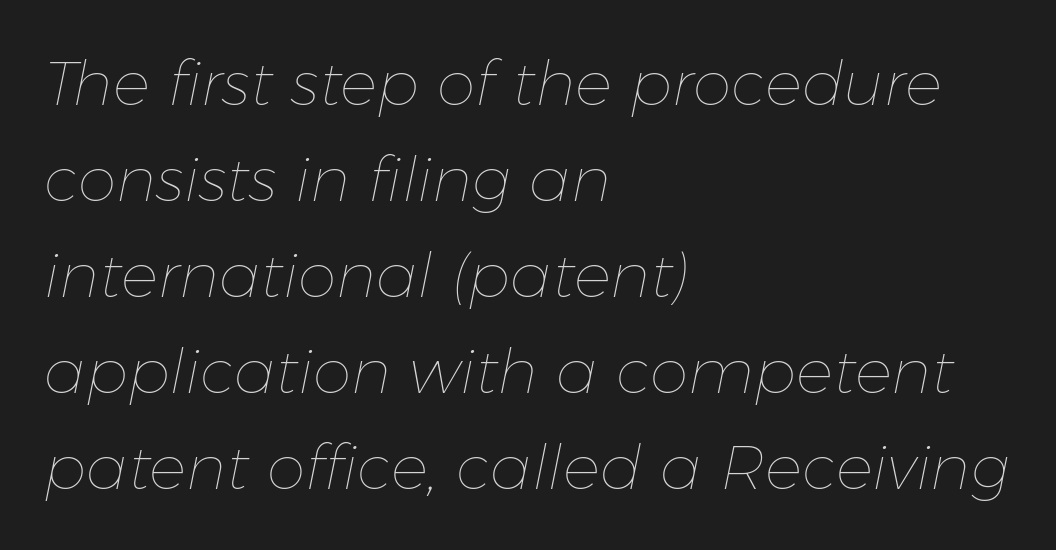
The image shows 62 px thin type, italic (leaning right); set left-aligned, normal line spacing (1.55x), normal letter spacing, not underlined; low stroke contrast and a medium x-height.
